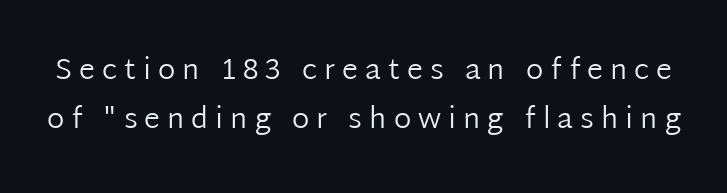
The image shows 29 px regular-weight sans-serif type, upright; set normal line spacing (1.68x), unusually wide letter spacing (+0.24 em), not underlined; low stroke contrast and a medium x-height.
